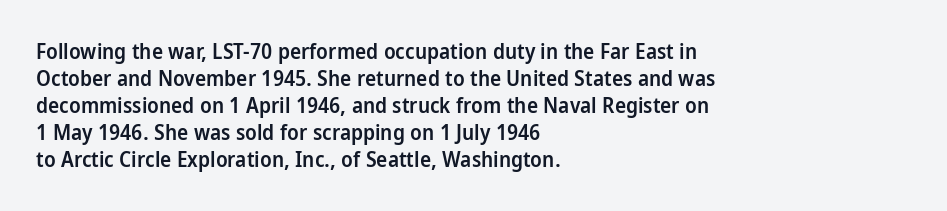
The image shows 21 px text type, upright; set left-aligned, normal line spacing (1.29x), normal letter spacing, not underlined.
